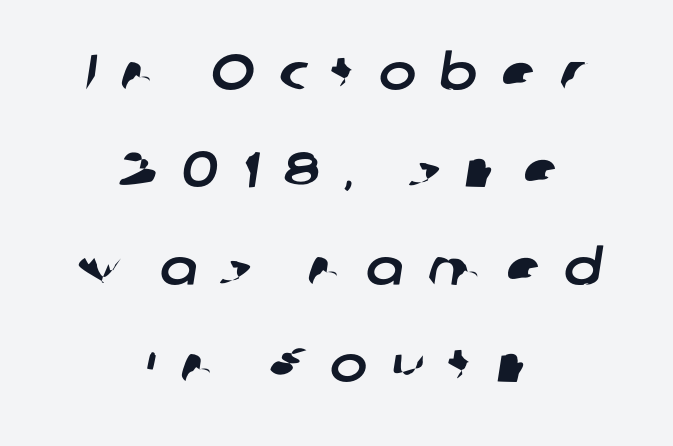
Q: Is the typeface a serif or a sans-serif typeface? A: Sans-serif.
Q: Is the text underlined? A: No.
Q: How is the paragraph aligned? A: Centered.
Q: Is the spacing between letters normal or unusually wide? A: Unusually wide.
Q: Is the spacing between lines tight, normal or loose? A: Loose.
Q: Width (condensed, normal, or wide)? A: Normal.
Q: Stroke contrast? A: Low.
Q: x-height? A: Medium.
Q: Monospaced? A: No.
